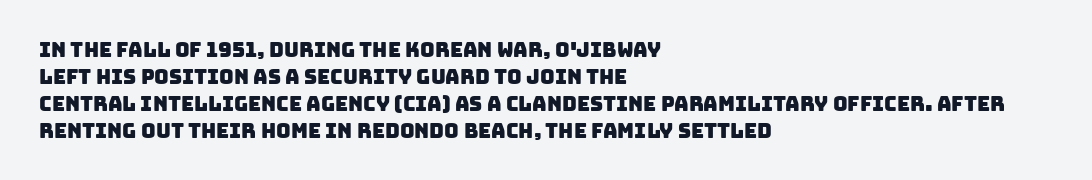
The image shows 20 px text type; set left-aligned, normal line spacing (1.35x), normal letter spacing, not underlined.
